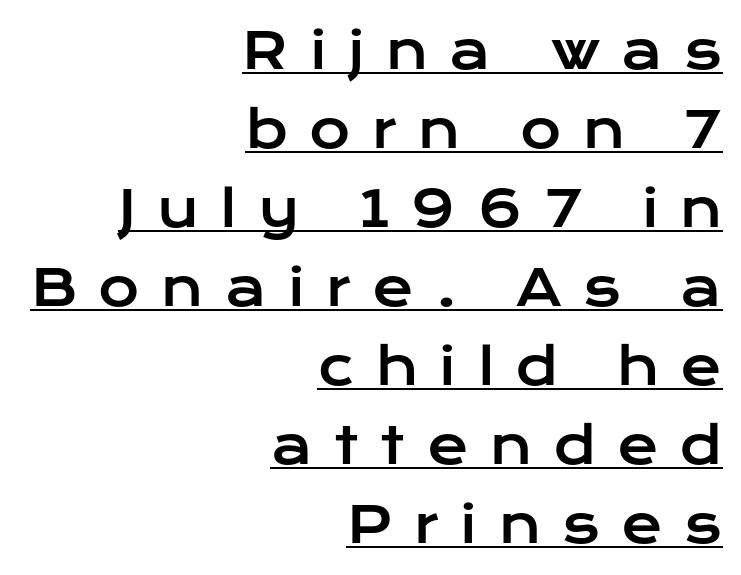
Q: Is the text italic (slanted)? A: No, it is upright.
Q: Is the typeface a serif or a sans-serif typeface? A: Sans-serif.
Q: Is the text underlined? A: Yes.
Q: How is the paragraph aligned? A: Right-aligned.
Q: Is the spacing between letters normal or unusually wide? A: Unusually wide.
Q: Is the spacing between lines tight, normal or loose? A: Normal.
Q: Width (condensed, normal, or wide)? A: Wide.
Q: Stroke contrast? A: Low.
Q: x-height? A: Medium.
Q: Monospaced? A: No.
